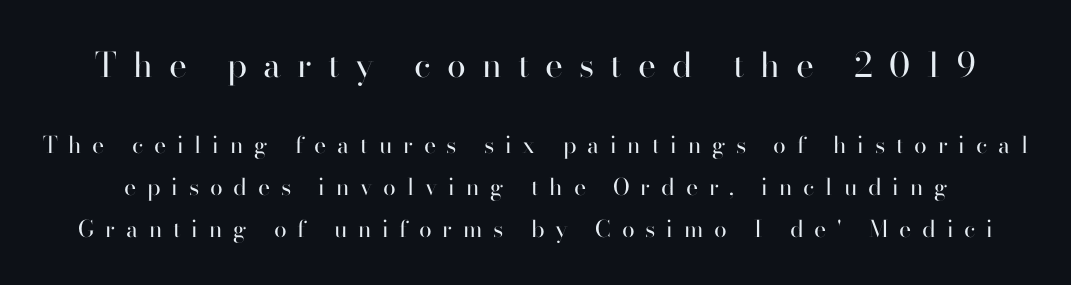
A light-to-regular cut is what we see here. The letters stand upright; this is a roman face. The gaps between neighbouring characters are conspicuously large. A typesetter would label this face a sans. Glance below the letters and you will spot only blank space. The emphasis by scale lands on block number one, above.
